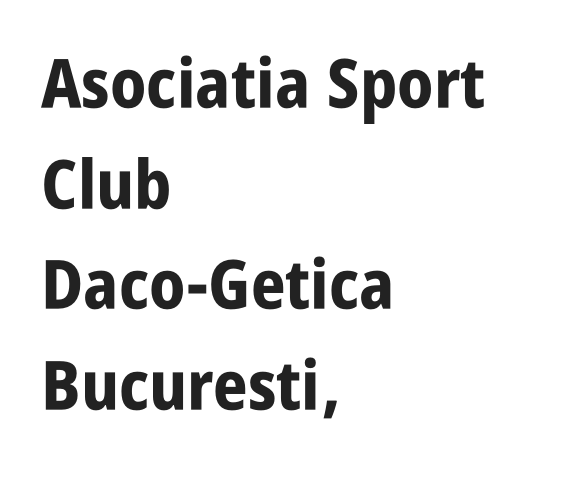
The strokes are fattened all the way to bold. Letterform terminals end flat and unadorned throughout the passage. Line beginnings align vertically; line endings do not. Regarding leading, the lines here are spaced in the standard way. Do the characters align in a grid? No, the font is proportional.
